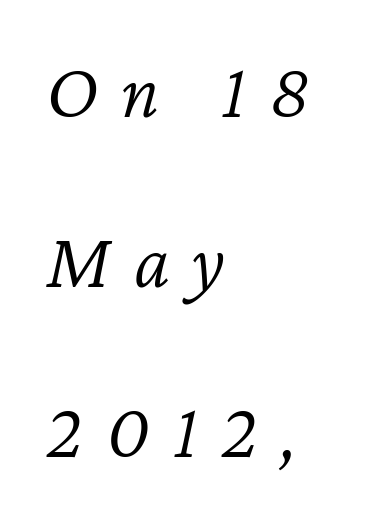
This rendering widens character spacing well past its baseline value. The passage shown is typed in a proportional face where columns would drift. This block would shrink considerably if given ordinary leading; it's expanded now. These lines are set flush left with a ragged right edge. No word sits above an underline.
